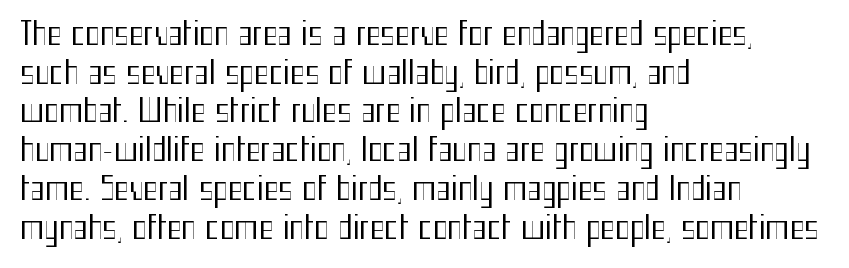
{"serif": "no", "italic": "no", "bold": "no", "weight": "regular", "width": "condensed", "stroke_contrast": "medium", "x_height": "medium", "monospaced": "no", "underline": "no", "align": "left", "line_spacing": "normal", "line_spacing_ratio": 1.25, "letter_spacing": "normal", "letter_spacing_em": 0.0, "glyph_px": 31}
